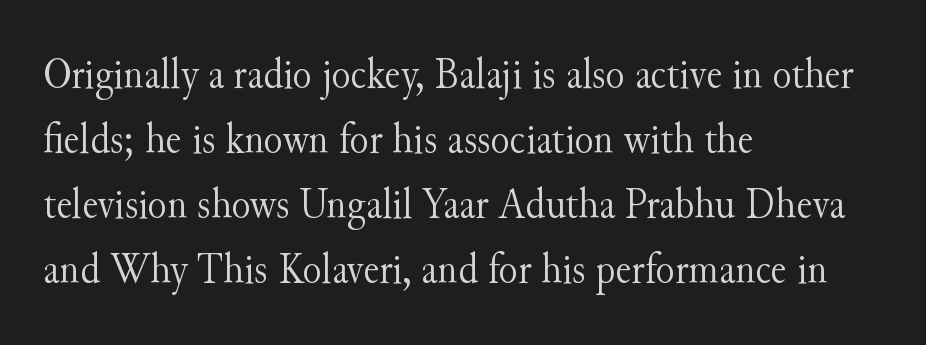
{"serif": "yes", "italic": "no", "bold": "no", "weight": "light", "width": "normal", "stroke_contrast": "medium", "x_height": "small", "monospaced": "no", "underline": "no", "align": "left", "line_spacing": "normal", "line_spacing_ratio": 1.48, "letter_spacing": "normal", "letter_spacing_em": 0.0, "glyph_px": 44}
